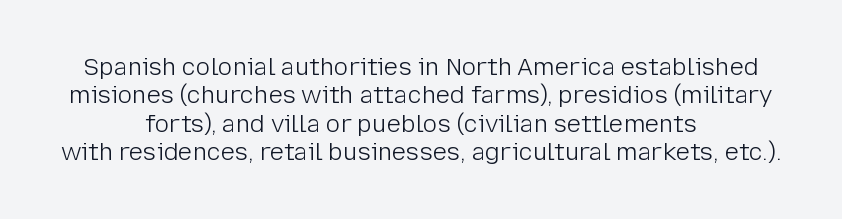
Clear beneath every line of the passage. Heft: none added — not bold. The rag falls on both sides of this text block equally. Tall strokes in this sample are plumb rather than angled. Spacing between characters is what you'd get straight out of the box.
